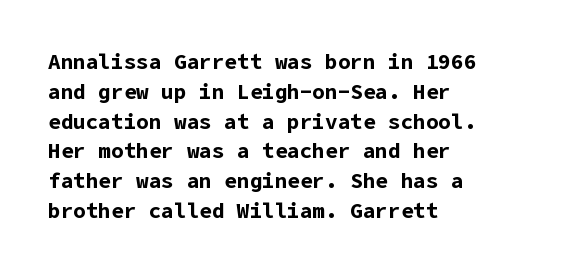
A bare baseline throughout the passage. Heavy-handed strokes throughout: this text is bold. Style check: upright. The setting favours the left margin, as ordinary paragraphs usually do. How are the letters spaced? Ordinarily, with no added tracking.
